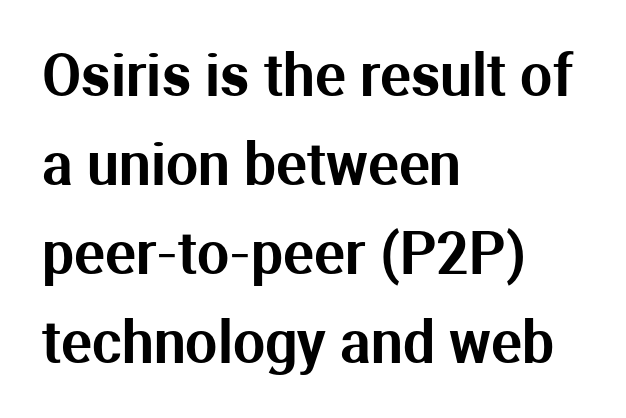
A typesetter would call this proportional, since set widths differ per character. The specimen omits any rule beneath the text block's lines. A roman cut, with each character standing at attention. Does the leading feel generous? No, just average.
